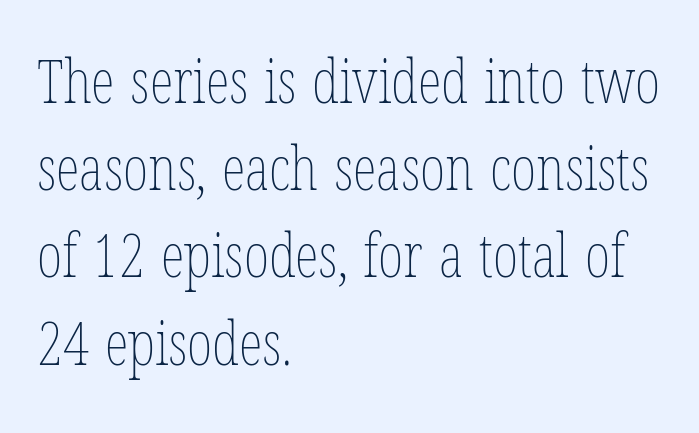
{"italic": "no", "bold": "no", "weight": "thin", "width": "condensed", "stroke_contrast": "low", "x_height": "medium", "monospaced": "no", "underline": "no", "align": "left", "line_spacing": "normal", "line_spacing_ratio": 1.43, "letter_spacing": "normal", "letter_spacing_em": 0.0, "glyph_px": 61}
